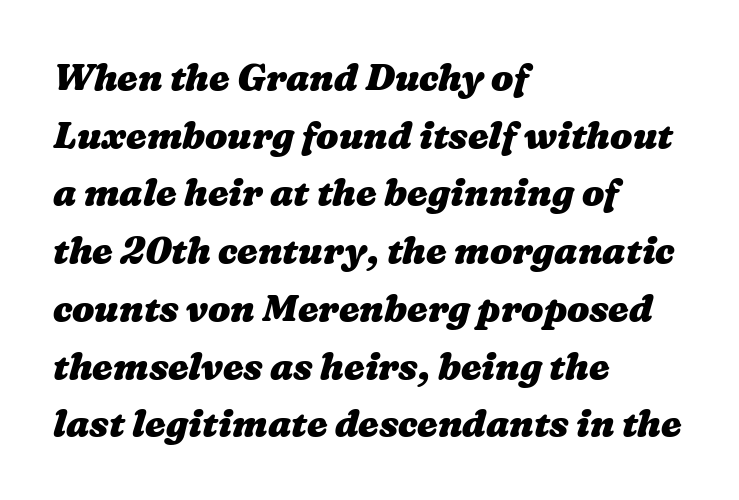
Looks like regular typesetting: each glyph gets only the width it needs. The setting favours the left margin, as ordinary paragraphs usually do. Each row of text sits above clean, open space. Tracking here is standard; glyphs follow each other at the usual distance. Heavy, bold letterforms. A typesetter would call this leading conventional body-copy spacing.
